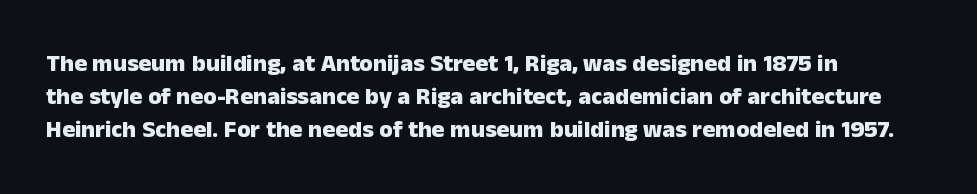
The image shows 24 px bold type, upright; set left-aligned, normal line spacing (1.38x), normal letter spacing, not underlined.
